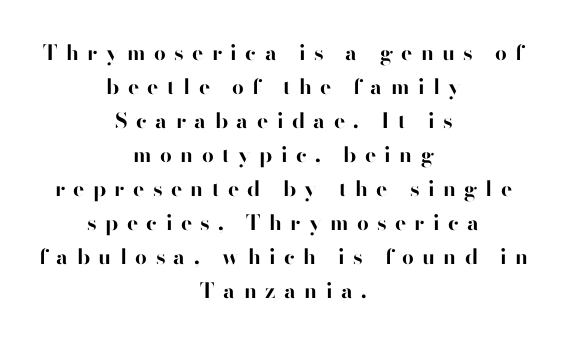
The image shows 21 px bold type, upright; set centered, normal line spacing (1.62x), unusually wide letter spacing (+0.4 em), not underlined.
